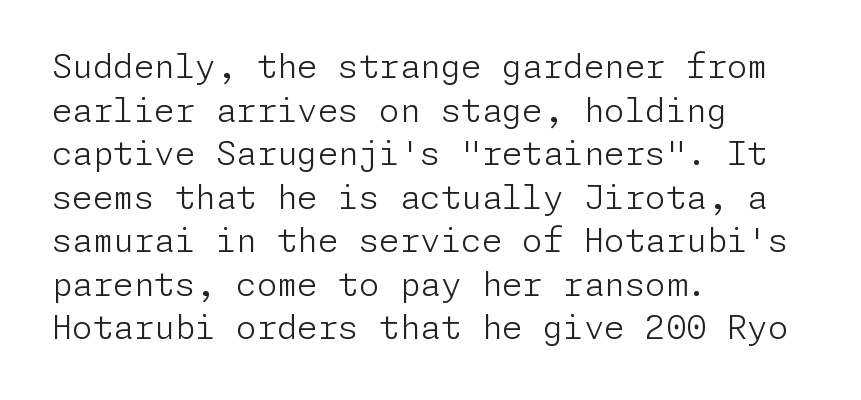
Q: Is the text bold? A: No.
Q: Is the text italic (slanted)? A: No, it is upright.
Q: Is the typeface a serif or a sans-serif typeface? A: Sans-serif.
Q: Is the text underlined? A: No.
Q: How is the paragraph aligned? A: Left-aligned.
Q: Is the spacing between letters normal or unusually wide? A: Normal.
Q: Is the spacing between lines tight, normal or loose? A: Normal.
Q: Width (condensed, normal, or wide)? A: Normal.
Q: Stroke contrast? A: Low.
Q: x-height? A: Medium.
